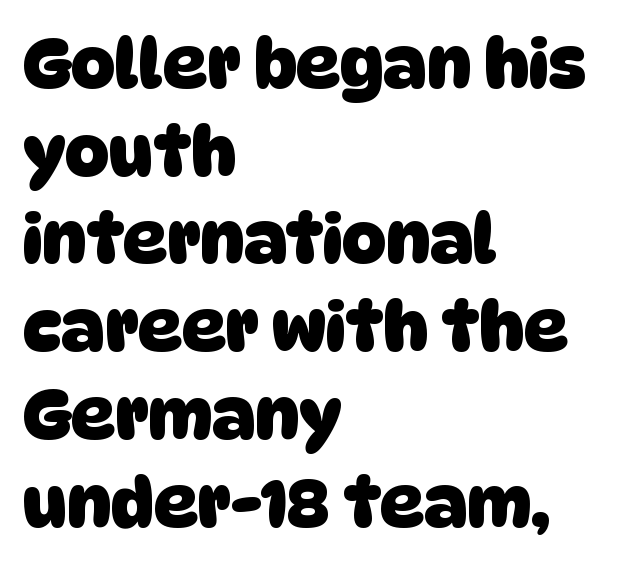
Honestly, the letter spacing is just normal — you wouldn't notice it. Horizontally, the lines are justified to the leading edge only. If you measured baseline to baseline, you'd find a middling distance. The gap between lines stays unmarked.
